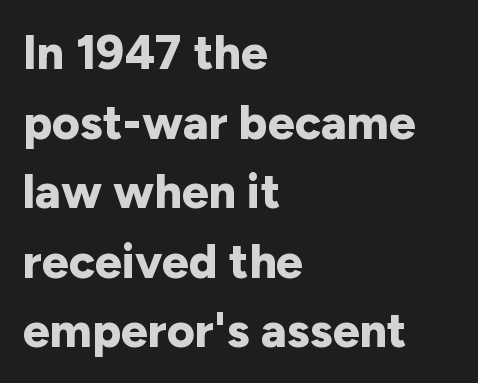
{"serif": "no", "italic": "no", "bold": "yes", "weight": "bold", "width": "normal", "stroke_contrast": "low", "x_height": "medium", "monospaced": "no", "underline": "no", "align": "left", "line_spacing": "normal", "line_spacing_ratio": 1.45, "letter_spacing": "normal", "letter_spacing_em": 0.0, "glyph_px": 48}
